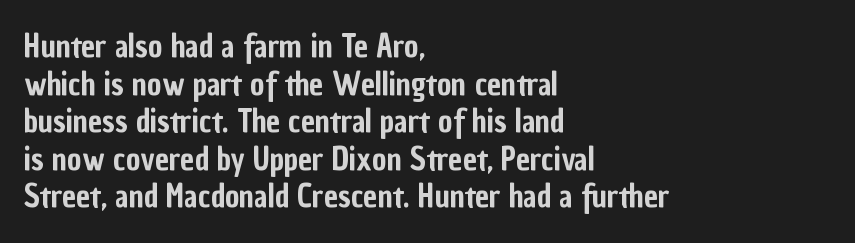
Q: Is the text italic (slanted)? A: No, it is upright.
Q: Is the typeface a serif or a sans-serif typeface? A: Sans-serif.
Q: Is the text underlined? A: No.
Q: How is the paragraph aligned? A: Left-aligned.
Q: Is the spacing between letters normal or unusually wide? A: Normal.
Q: Width (condensed, normal, or wide)? A: Condensed.
Q: Stroke contrast? A: Low.
Q: x-height? A: Medium.
Q: Monospaced? A: No.
